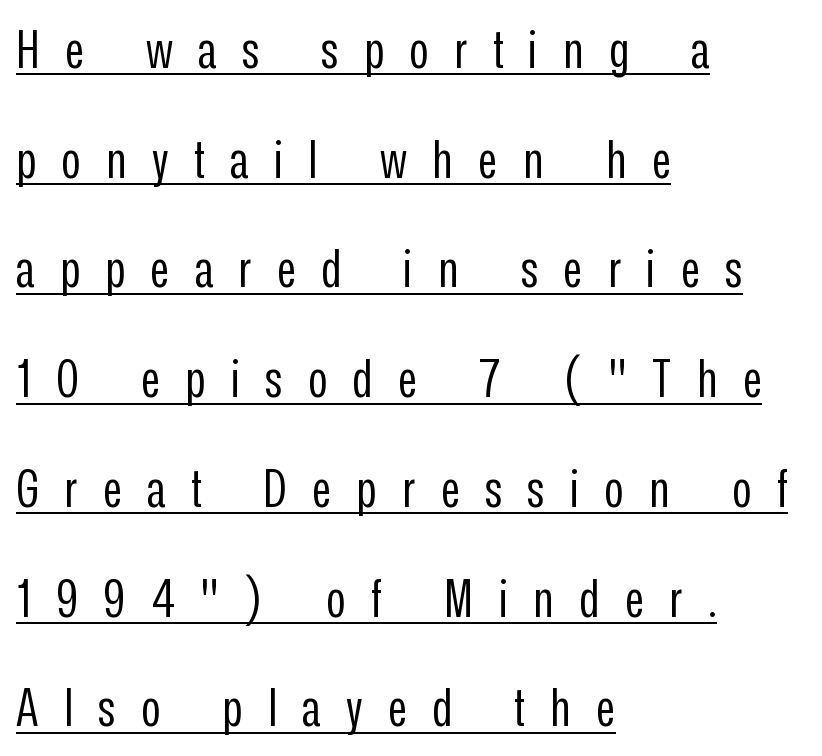
Q: Is the text bold? A: No.
Q: Is the text italic (slanted)? A: No, it is upright.
Q: Is the typeface a serif or a sans-serif typeface? A: Sans-serif.
Q: Is the text underlined? A: Yes.
Q: How is the paragraph aligned? A: Left-aligned.
Q: Is the spacing between letters normal or unusually wide? A: Unusually wide.
Q: Is the spacing between lines tight, normal or loose? A: Loose.
Q: Width (condensed, normal, or wide)? A: Condensed.
Q: Stroke contrast? A: Low.
Q: x-height? A: Medium.
Q: Monospaced? A: No.
